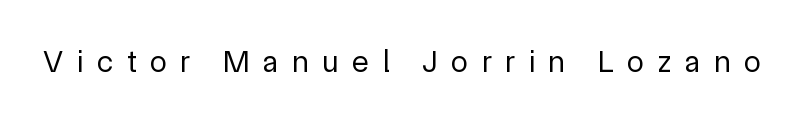
Glance below the letters and you will spot only blank space. I'd call this a sans setting — the letters go barefoot. Substantial extra tracking has been applied to these lines. Rendered with straight, roman letterforms. The face used here is proportionally spaced, like ordinary book or web type. Compared with a typical body face, this is equally light or lighter still.
